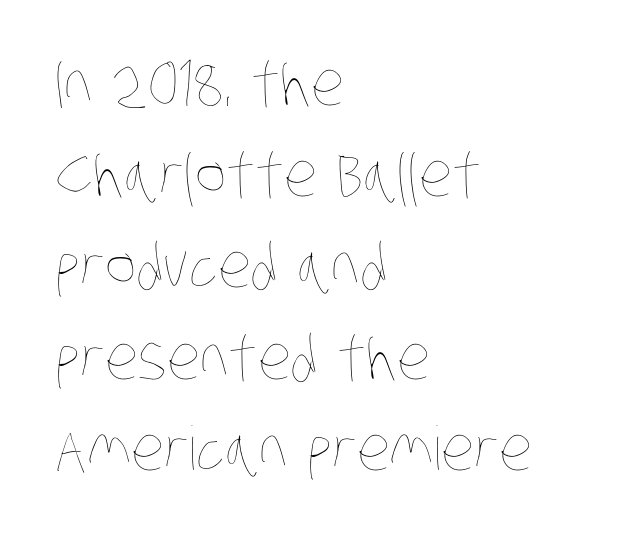
The space beneath each line is pristine and unruled. Is there much room between lines? A standard amount, neither cramped nor airy. Tracking value appears to be zero — textbook default spacing. Summary of weight: not heavy and not bold.
